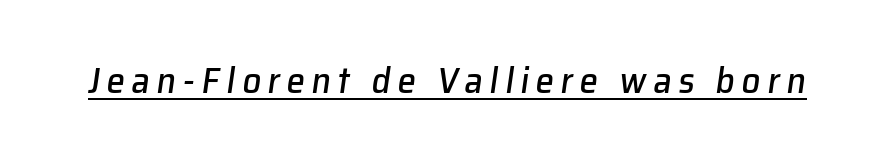
The image shows 37 px text type, italic (leaning right); set underlined; low stroke contrast and a medium x-height.
